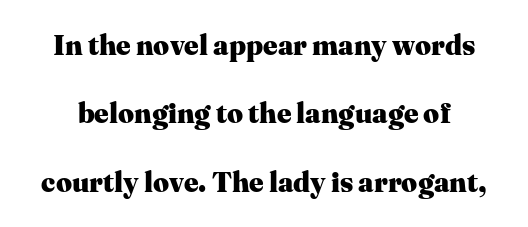
The image shows 28 px heavy serif type, upright; set loose line spacing (2.44x), normal letter spacing, not underlined; medium stroke contrast and a medium x-height.
